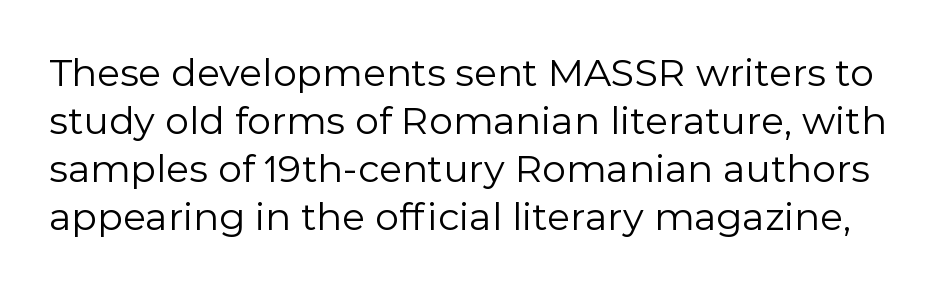
The image shows 38 px regular-weight sans-serif type, upright; set normal line spacing (1.26x), normal letter spacing, not underlined; a medium x-height.
